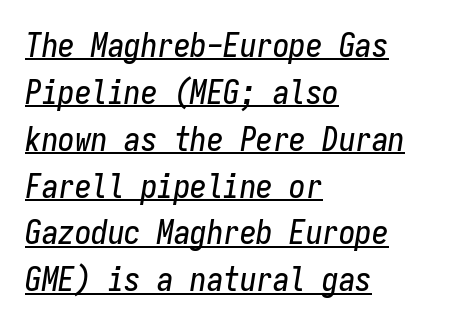
Each line of the rendering has a horizontal stroke beneath the glyphs. Is the type slanted? Yes — the strokes lean at a clear angle. Layout note: lines flush left. The leading is moderate, giving the passage an even texture. Tracking value appears to be zero — textbook default spacing.
